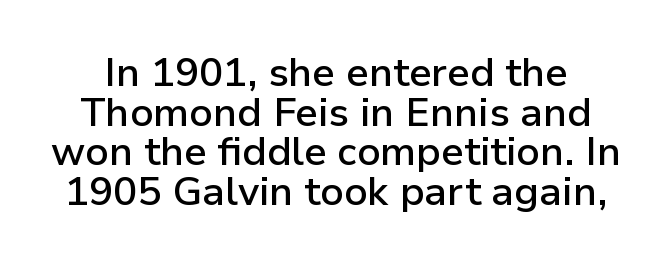
{"serif": "no", "italic": "no", "bold": "semi", "weight": "semibold", "width": "normal", "stroke_contrast": "low", "x_height": "medium", "monospaced": "no", "underline": "no", "line_spacing": "tight", "line_spacing_ratio": 0.99, "letter_spacing": "normal", "letter_spacing_em": 0.0, "glyph_px": 40}
